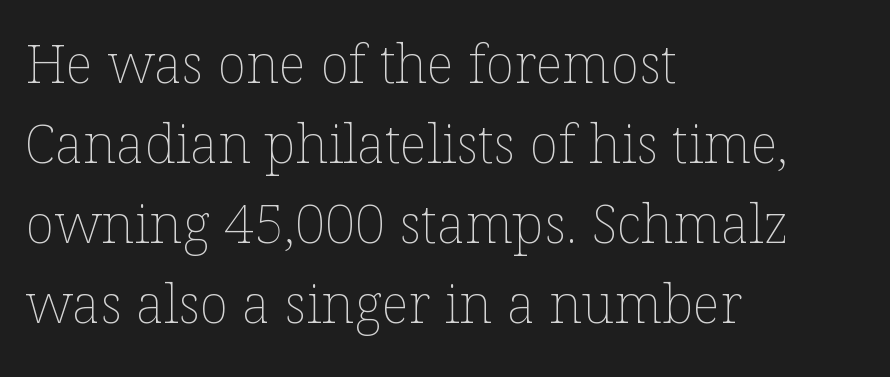
{"italic": "no", "bold": "no", "weight": "thin", "width": "normal", "stroke_contrast": "low", "x_height": "medium", "monospaced": "no", "underline": "no", "align": "left", "line_spacing": "normal", "line_spacing_ratio": 1.48, "letter_spacing": "normal", "letter_spacing_em": 0.0, "glyph_px": 54}
